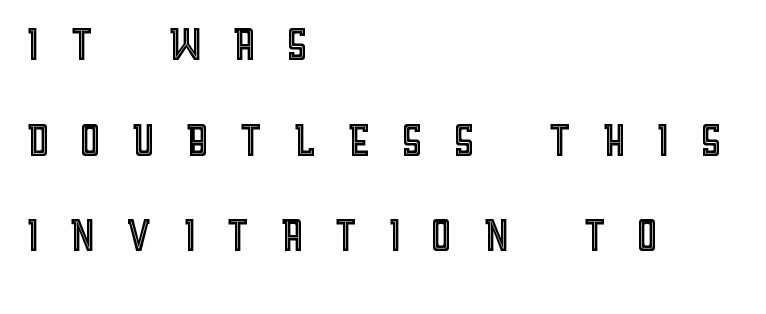
The letters advance in unequal steps, a hallmark of proportional type. The compositor pushed each line to the left boundary. Here the glyphs are tracked loosely, breaking word shapes into spaced letters. The glyphs are unaccompanied by any horizontal stroke below them.
